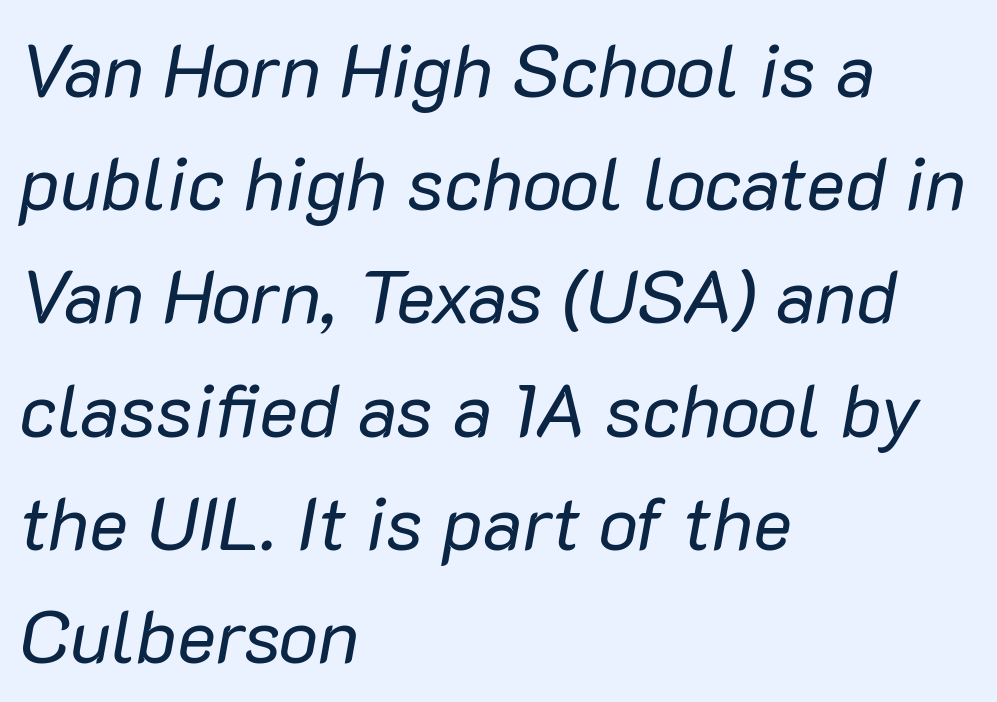
The image shows 74 px regular-weight type, italic (leaning right); set left-aligned, normal line spacing (1.53x), normal letter spacing, not underlined; low stroke contrast and a medium x-height.
